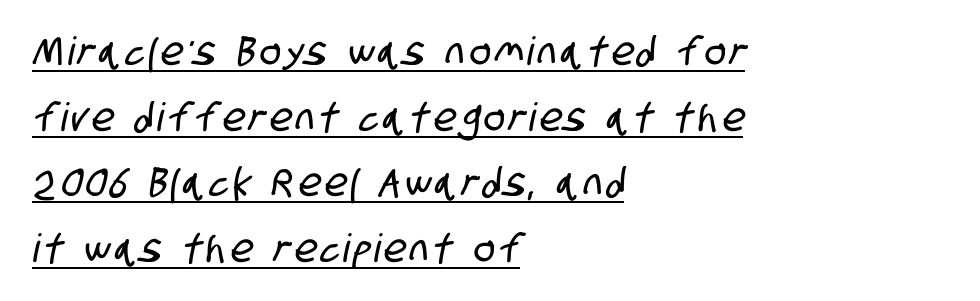
{"serif": "no", "width": "condensed", "stroke_contrast": "low", "x_height": "large", "monospaced": "no", "underline": "yes", "align": "left", "line_spacing": "normal", "line_spacing_ratio": 1.68, "glyph_px": 39}
